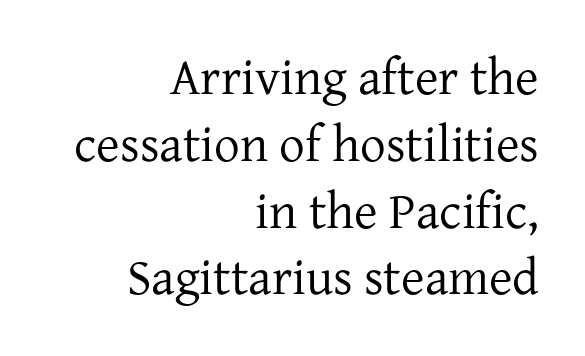
Q: Is the text bold? A: No.
Q: Is the text italic (slanted)? A: No, it is upright.
Q: Is the typeface a serif or a sans-serif typeface? A: Serif.
Q: Is the text underlined? A: No.
Q: How is the paragraph aligned? A: Right-aligned.
Q: Is the spacing between letters normal or unusually wide? A: Normal.
Q: Is the spacing between lines tight, normal or loose? A: Normal.
Q: Width (condensed, normal, or wide)? A: Normal.
Q: Stroke contrast? A: Low.
Q: x-height? A: Medium.
Q: Monospaced? A: No.
